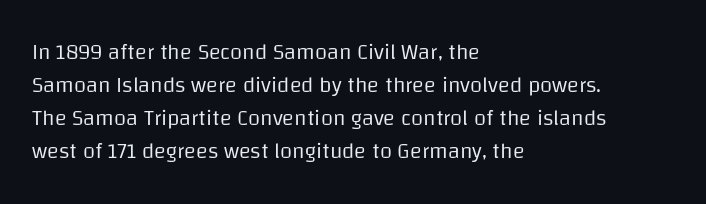
In terms of leading, this rendering sits right in the middle. Quick note: not italic, upright. Stems here are at most as thick as an everyday book face. Letter spacing: default.
